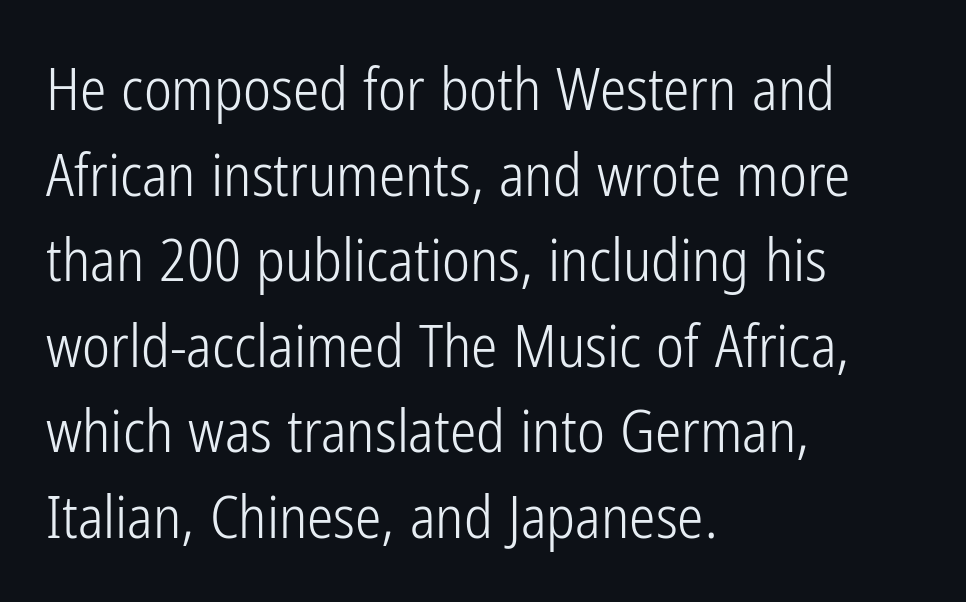
{"serif": "no", "italic": "no", "bold": "no", "weight": "light", "width": "condensed", "stroke_contrast": "low", "x_height": "medium", "monospaced": "no", "underline": "no", "align": "left", "line_spacing": "normal", "line_spacing_ratio": 1.45, "letter_spacing": "normal", "letter_spacing_em": 0.0, "glyph_px": 59}
